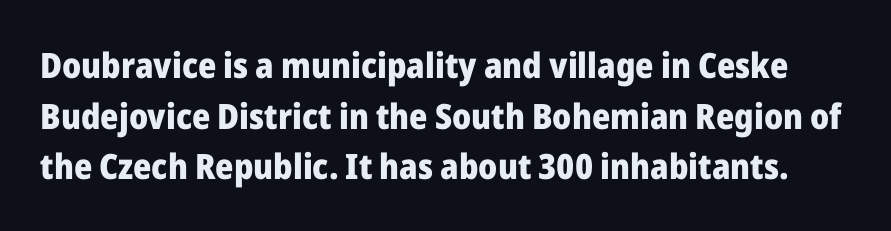
Q: Is the text bold? A: Yes.
Q: Is the text italic (slanted)? A: No, it is upright.
Q: Is the typeface a serif or a sans-serif typeface? A: Sans-serif.
Q: Is the text underlined? A: No.
Q: Is the spacing between letters normal or unusually wide? A: Normal.
Q: Is the spacing between lines tight, normal or loose? A: Normal.
Q: Width (condensed, normal, or wide)? A: Normal.
Q: Stroke contrast? A: Low.
Q: x-height? A: Medium.
Q: Monospaced? A: No.
